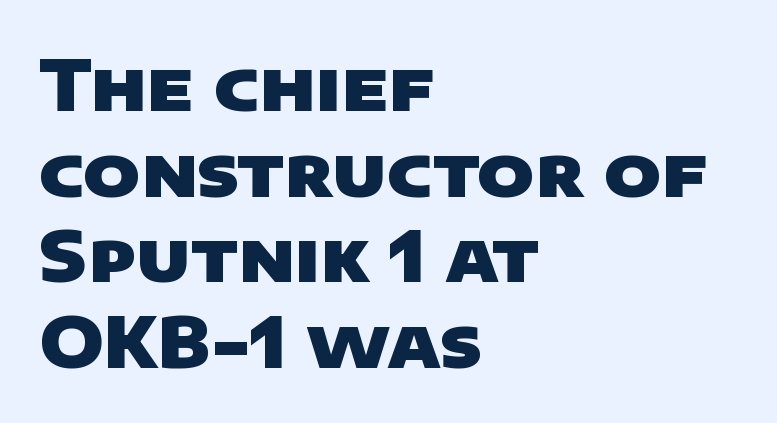
The image shows 69 px heavy, wide sans-serif type; set left-aligned, line spacing 1.24x, normal letter spacing, not underlined; low stroke contrast and a large x-height.
